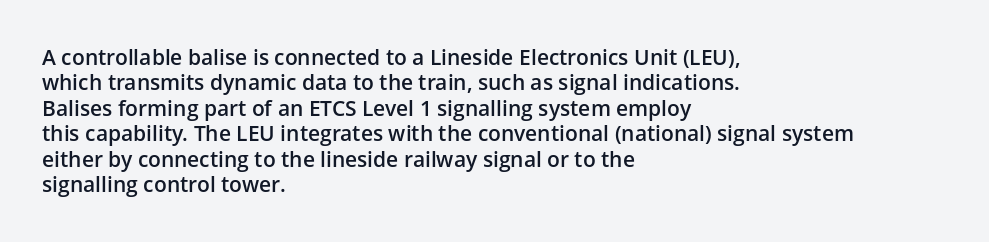
The image shows 21 px text type, upright; set left-aligned, line spacing 1.21x, normal letter spacing, not underlined.
